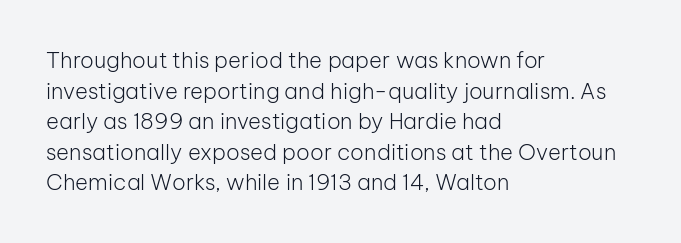
Q: Is the text bold? A: No.
Q: Is the text italic (slanted)? A: No, it is upright.
Q: Is the text underlined? A: No.
Q: How is the paragraph aligned? A: Left-aligned.
Q: Is the spacing between letters normal or unusually wide? A: Normal.
Q: Is the spacing between lines tight, normal or loose? A: Normal.
